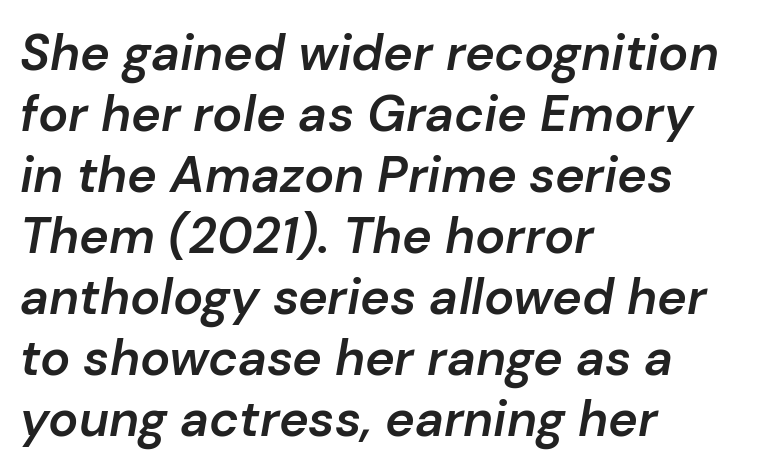
The image shows 50 px semibold type, italic (leaning right); set left-aligned, line spacing 1.22x, normal letter spacing, not underlined; low stroke contrast and a medium x-height.
